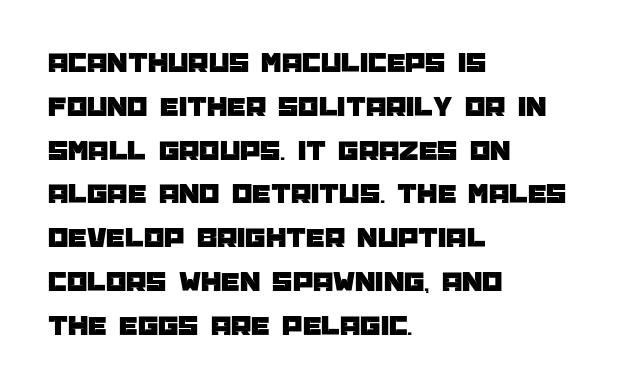
Q: Is the text italic (slanted)? A: No, it is upright.
Q: Is the typeface a serif or a sans-serif typeface? A: Sans-serif.
Q: Is the text underlined? A: No.
Q: How is the paragraph aligned? A: Left-aligned.
Q: Is the spacing between letters normal or unusually wide? A: Normal.
Q: Is the spacing between lines tight, normal or loose? A: Normal.
Q: Width (condensed, normal, or wide)? A: Normal.
Q: Stroke contrast? A: Low.
Q: x-height? A: Large.
Q: Monospaced? A: No.
